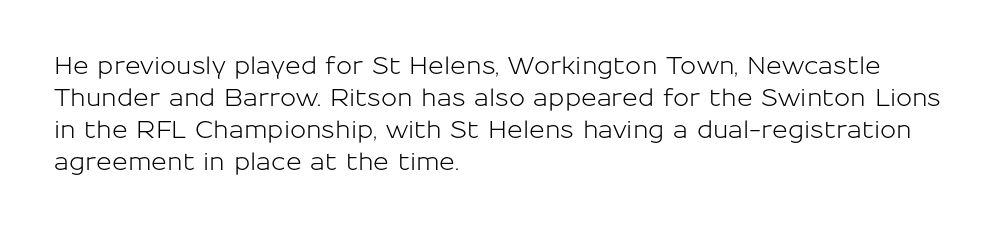
No italicization has been applied; the sample stays upright. The vertical gap from one line to the next is medium. Standard letterfit; no display-style spreading of the glyphs. The passage is arranged the way most books set body copy — flush left. Rule under the text: the space is simply empty.
